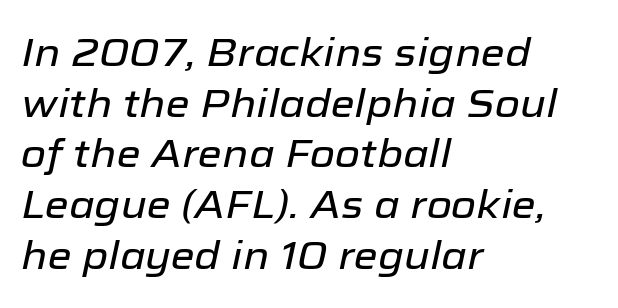
The image shows 39 px text type, italic (leaning right); set left-aligned, normal line spacing (1.3x), normal letter spacing, not underlined; low stroke contrast and a medium x-height.
